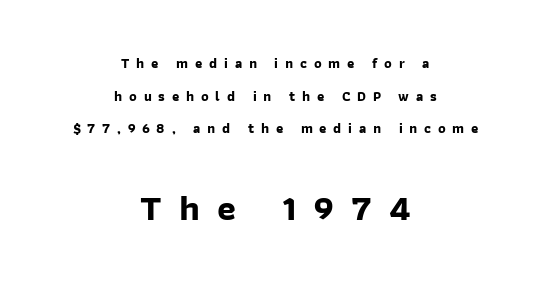
The image shows 36 px bold sans-serif type; set centered, loose line spacing (2.33x), unusually wide letter spacing (+0.48 em), not underlined; the second (bottom) block is 2.57x larger; low stroke contrast and a medium x-height.
